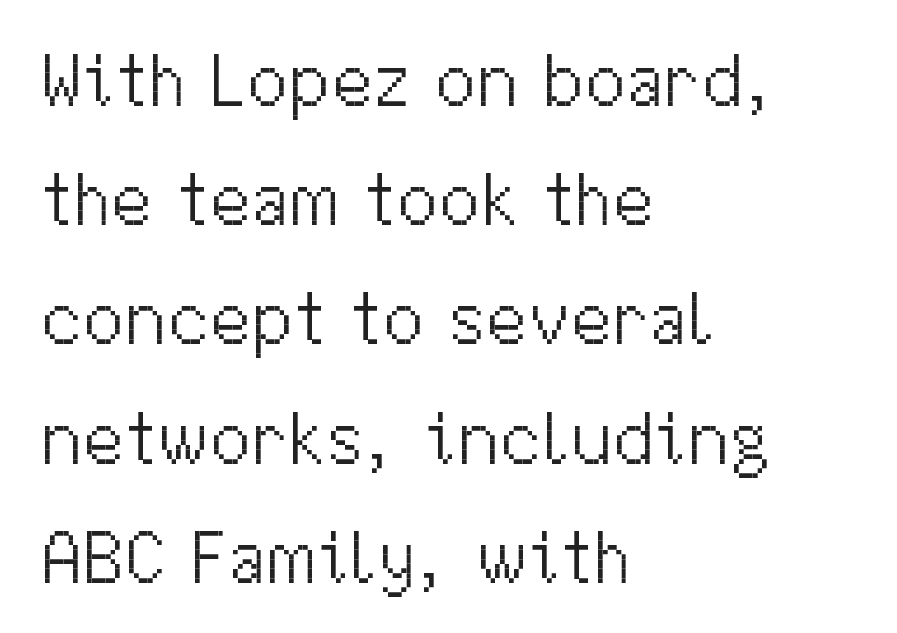
Casual observation: everything's shoved over to the left. The leading is moderate, giving the passage an even texture. Underlining? Definitely not there. No extra ink here — the face is not bold. Font category for this specimen: sans-serif. Ascenders rise straight up at ninety degrees.
